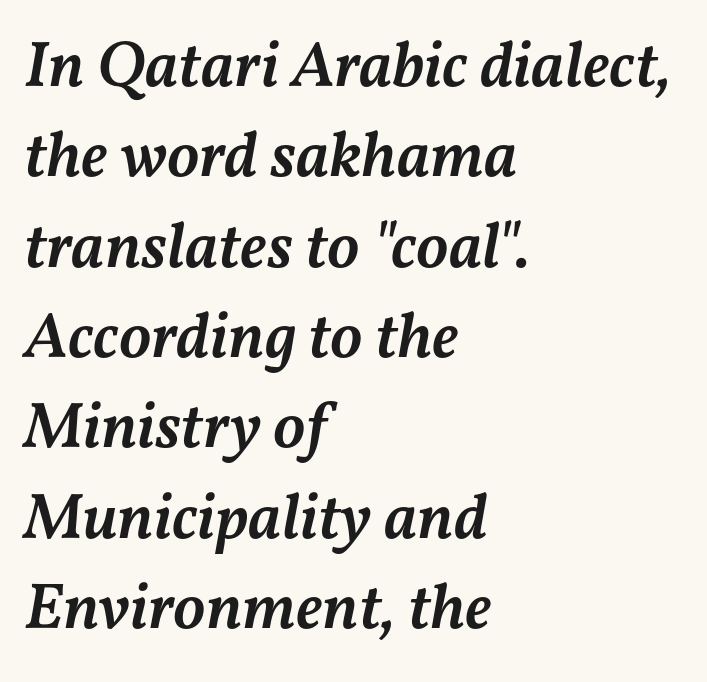
Descenders hang freely into open space. How are the letters spaced? Ordinarily, with no added tracking. The line-height multiplier appears to be the usual default. The rendering uses natural spacing where letterforms have individual widths. The typography opts for an oblique posture over an upright one. Firm but not heavy-handed strokes: this text is semibold.
